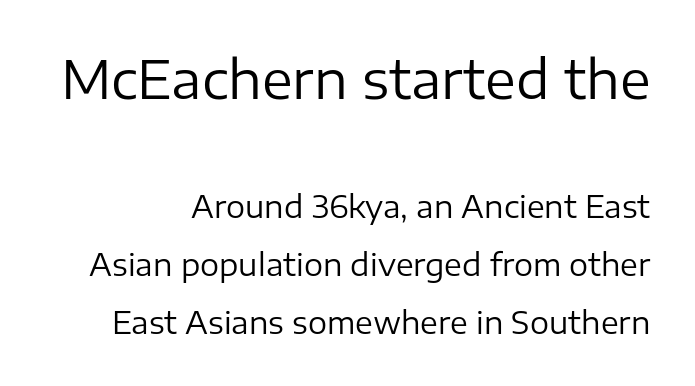
The image shows 52 px regular-weight sans-serif type, upright; set right-aligned, loose line spacing (1.93x), normal letter spacing, not underlined; the first (top) block is 1.73x larger; low stroke contrast and a medium x-height.
